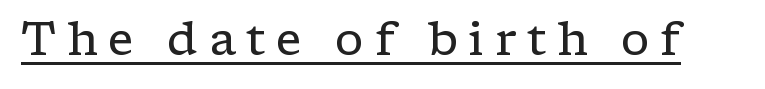
The image shows 46 px regular-weight, wide serif type, upright; set unusually wide letter spacing (+0.23 em), underlined; low stroke contrast and a medium x-height.
